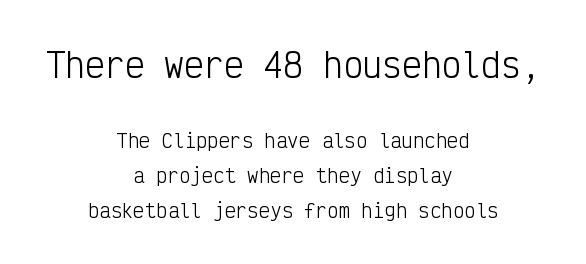
The image shows 33 px light, condensed sans-serif type, upright, monospaced; set centered, line spacing 1.82x, normal letter spacing, not underlined; the first (top) block is 1.74x larger; low stroke contrast and a medium x-height.
